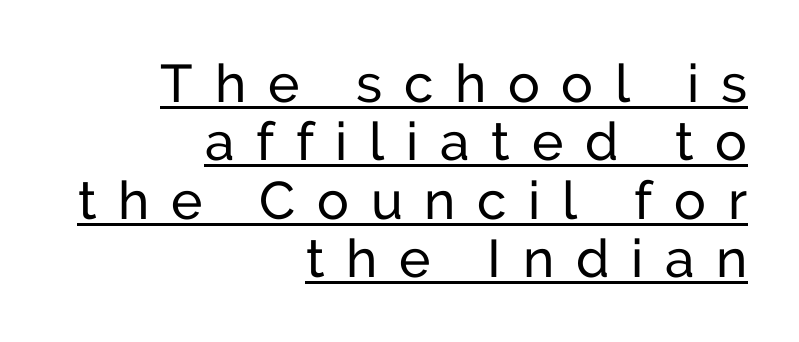
Q: Is the text italic (slanted)? A: No, it is upright.
Q: Is the typeface a serif or a sans-serif typeface? A: Sans-serif.
Q: Is the text underlined? A: Yes.
Q: How is the paragraph aligned? A: Right-aligned.
Q: Is the spacing between letters normal or unusually wide? A: Unusually wide.
Q: Is the spacing between lines tight, normal or loose? A: Tight.
Q: Width (condensed, normal, or wide)? A: Normal.
Q: Stroke contrast? A: Low.
Q: x-height? A: Medium.
Q: Monospaced? A: No.
